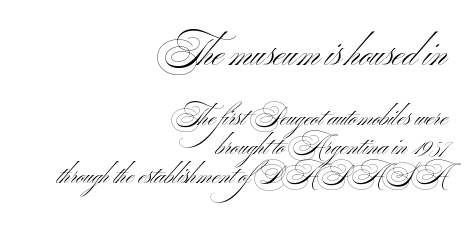
The rag falls on the left side of this text block. These two chunks differ in scale, with the top chunk taking the larger measure. Font category for this specimen: sans-serif. The letters sit at their default tracking, neither squeezed nor spread. A typesetter would call this proportional, since set widths differ per character. Bold? No — there's no thickening of the strokes.
